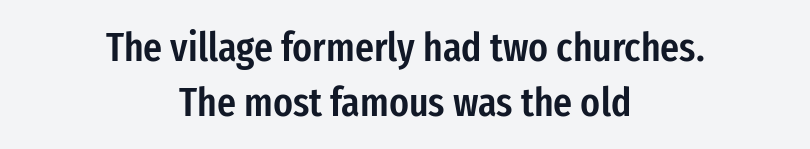
{"serif": "no", "italic": "no", "bold": "semi", "weight": "semibold", "width": "condensed", "stroke_contrast": "low", "x_height": "medium", "monospaced": "no", "underline": "no", "align": "center", "line_spacing": "normal", "line_spacing_ratio": 1.33, "letter_spacing": "normal", "letter_spacing_em": 0.0, "glyph_px": 41}
